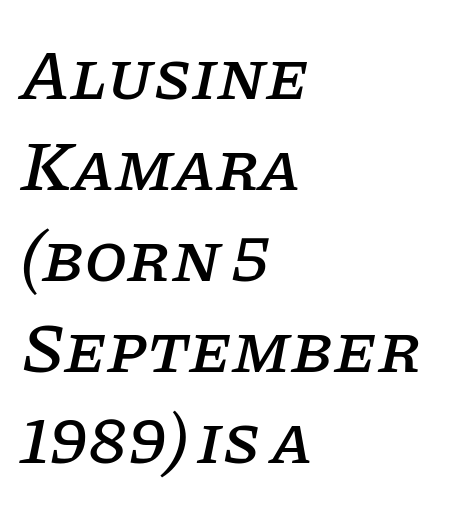
Every character sits at an angle, as italics do. Leading matches the norm, producing a regular column. This sample has the flowing, uneven cadence of proportional lettering. Note: serifs present on the glyphs. Inter-character spacing is left at the font's built-in metrics.
